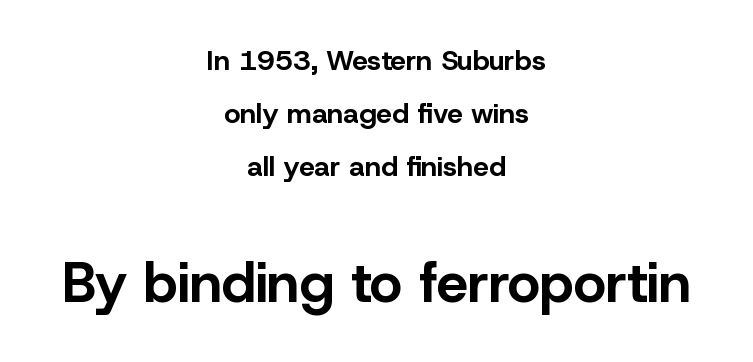
Q: Is the text bold? A: Yes.
Q: Is the text italic (slanted)? A: No, it is upright.
Q: Is the typeface a serif or a sans-serif typeface? A: Sans-serif.
Q: Is the text underlined? A: No.
Q: How is the paragraph aligned? A: Centered.
Q: Is the spacing between letters normal or unusually wide? A: Normal.
Q: Is the spacing between lines tight, normal or loose? A: Loose.
Q: Which block of text is set in a larger size, the first (top) or the second (bottom)? A: The second (bottom) one.
Q: Width (condensed, normal, or wide)? A: Normal.
Q: Stroke contrast? A: Low.
Q: x-height? A: Medium.
Q: Monospaced? A: No.
